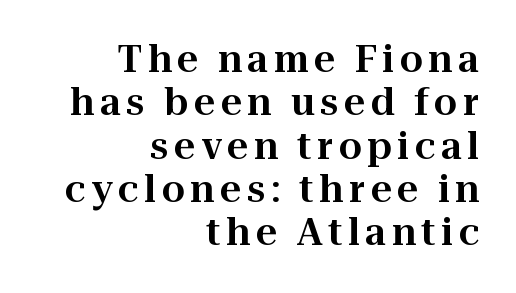
Q: Is the text italic (slanted)? A: No, it is upright.
Q: Is the typeface a serif or a sans-serif typeface? A: Serif.
Q: Is the text underlined? A: No.
Q: How is the paragraph aligned? A: Right-aligned.
Q: Width (condensed, normal, or wide)? A: Normal.
Q: Stroke contrast? A: High.
Q: x-height? A: Medium.
Q: Monospaced? A: No.
